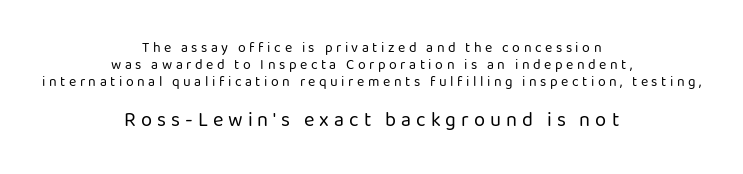
The image shows 20 px text type, upright; set centered, line spacing 1.23x, unusually wide letter spacing (+0.25 em), not underlined; the second (bottom) block is 1.43x larger.
